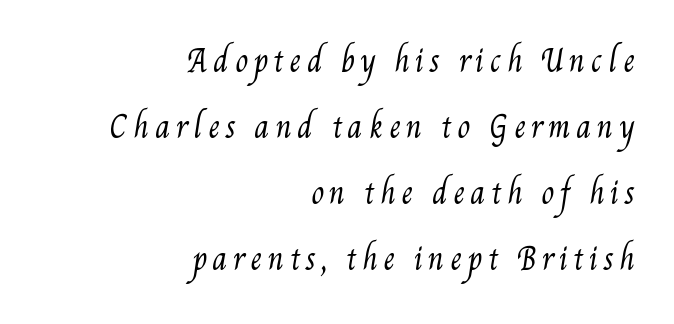
The image shows 29 px regular-weight, condensed type; set right-aligned, loose line spacing (2.28x), not underlined; medium stroke contrast and a small x-height.
